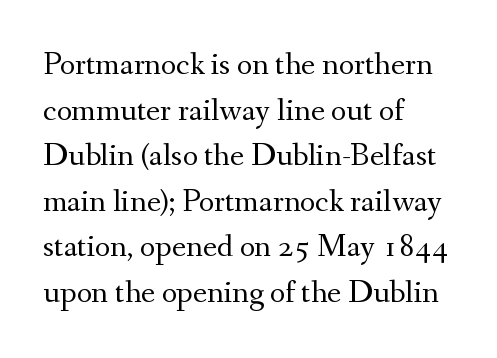
{"serif": "yes", "italic": "no", "bold": "no", "weight": "regular", "width": "normal", "stroke_contrast": "medium", "x_height": "small", "monospaced": "no", "underline": "no", "align": "left", "line_spacing": "normal", "line_spacing_ratio": 1.38, "letter_spacing": "normal", "letter_spacing_em": 0.0, "glyph_px": 33}
